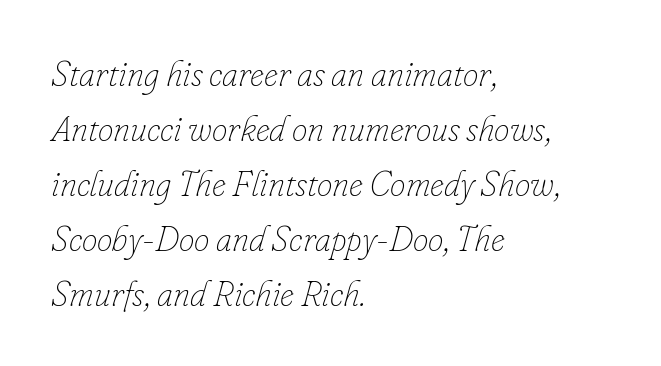
Q: Is the text bold? A: No.
Q: Is the text italic (slanted)? A: Yes, it leans right by about 16 degrees.
Q: Is the text underlined? A: No.
Q: How is the paragraph aligned? A: Left-aligned.
Q: Is the spacing between letters normal or unusually wide? A: Normal.
Q: Is the spacing between lines tight, normal or loose? A: Normal.
Q: Width (condensed, normal, or wide)? A: Normal.
Q: Stroke contrast? A: Low.
Q: x-height? A: Small.
Q: Monospaced? A: No.
